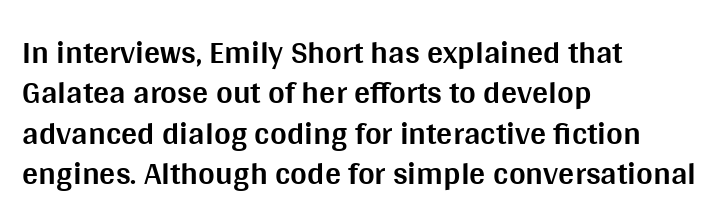
The image shows 32 px bold sans-serif type, upright; set left-aligned, normal line spacing (1.26x), normal letter spacing, not underlined; medium stroke contrast and a large x-height.
